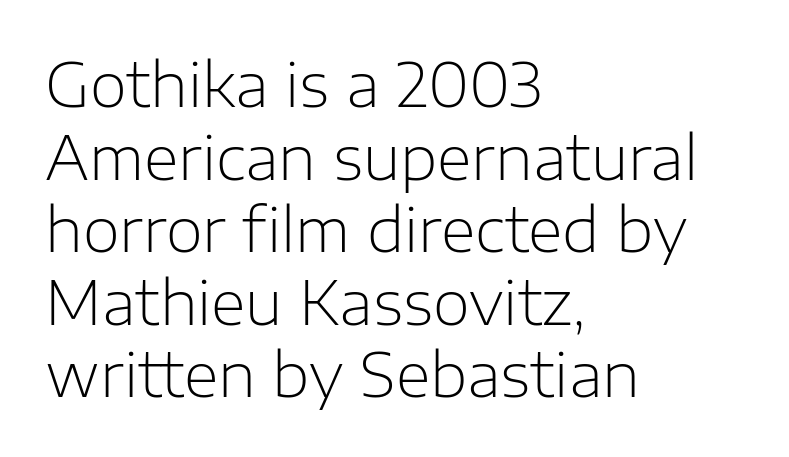
Q: Is the text bold? A: No.
Q: Is the text italic (slanted)? A: No, it is upright.
Q: Is the typeface a serif or a sans-serif typeface? A: Sans-serif.
Q: Is the text underlined? A: No.
Q: How is the paragraph aligned? A: Left-aligned.
Q: Is the spacing between letters normal or unusually wide? A: Normal.
Q: Width (condensed, normal, or wide)? A: Normal.
Q: Stroke contrast? A: Low.
Q: x-height? A: Medium.
Q: Monospaced? A: No.
